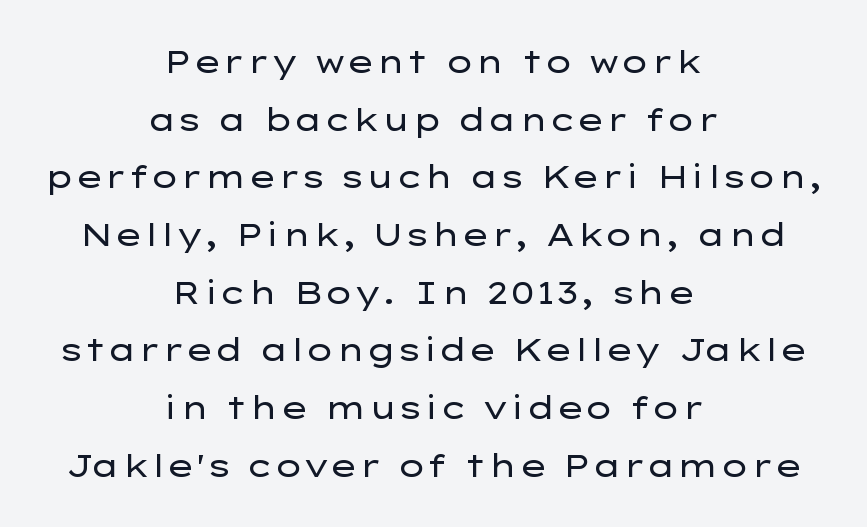
The image shows 31 px regular-weight, wide sans-serif type, upright; set centered, line spacing 1.86x, normal letter spacing, not underlined; low stroke contrast and a medium x-height.
